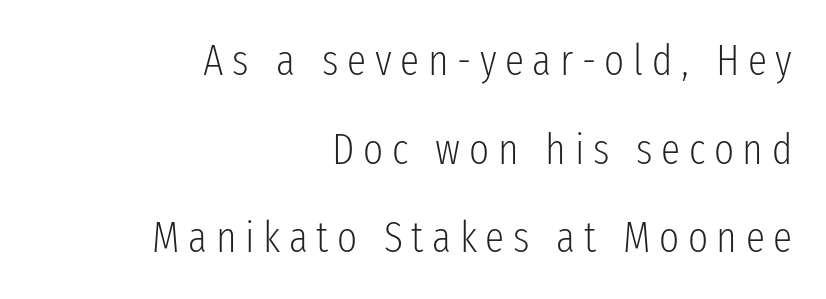
In terms of posture, this sample is upright. The font family rendered here belongs to the sans-serif group. Varying glyph widths throughout — classic text-font behaviour. Does extra space separate the letters? Yes, quite a lot of it.
